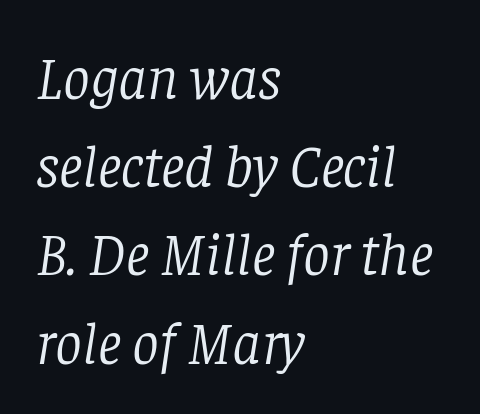
{"serif": "yes", "italic": "yes", "lean": "right", "slant_degrees": 8, "bold": "no", "weight": "light", "width": "normal", "stroke_contrast": "low", "x_height": "large", "monospaced": "no", "underline": "no", "align": "left", "line_spacing": "normal", "line_spacing_ratio": 1.47, "letter_spacing": "normal", "letter_spacing_em": 0.0, "glyph_px": 60}
